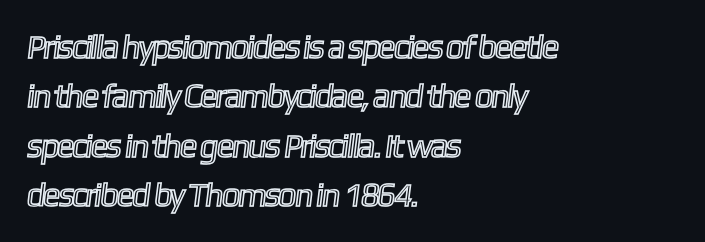
Line spacing here is normal. A typesetter would call this zero additional tracking. No word sits above an underline. The compositor pushed each line to the left boundary.
